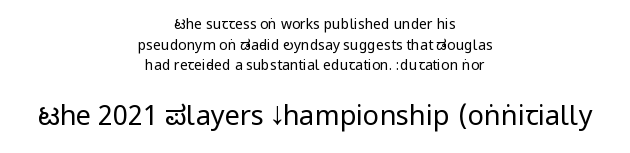
{"italic": "no", "bold": "no", "underline": "no", "align": "center", "line_spacing": "normal", "line_spacing_ratio": 1.48, "letter_spacing": "normal", "letter_spacing_em": 0.0, "larger_block": "second", "size_ratio": 1.93, "glyph_px": 27}
